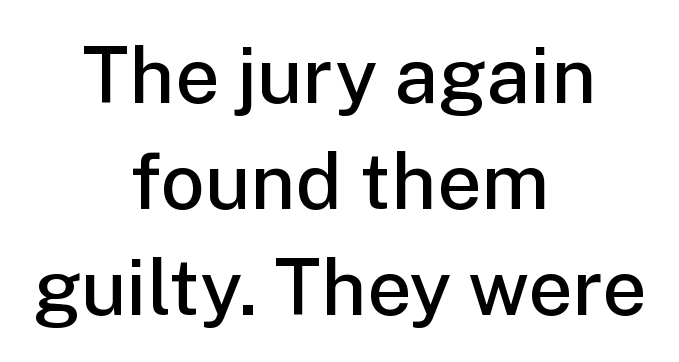
The image shows 78 px semibold sans-serif type, upright; set centered, normal line spacing (1.36x), normal letter spacing, not underlined; low stroke contrast and a medium x-height.
